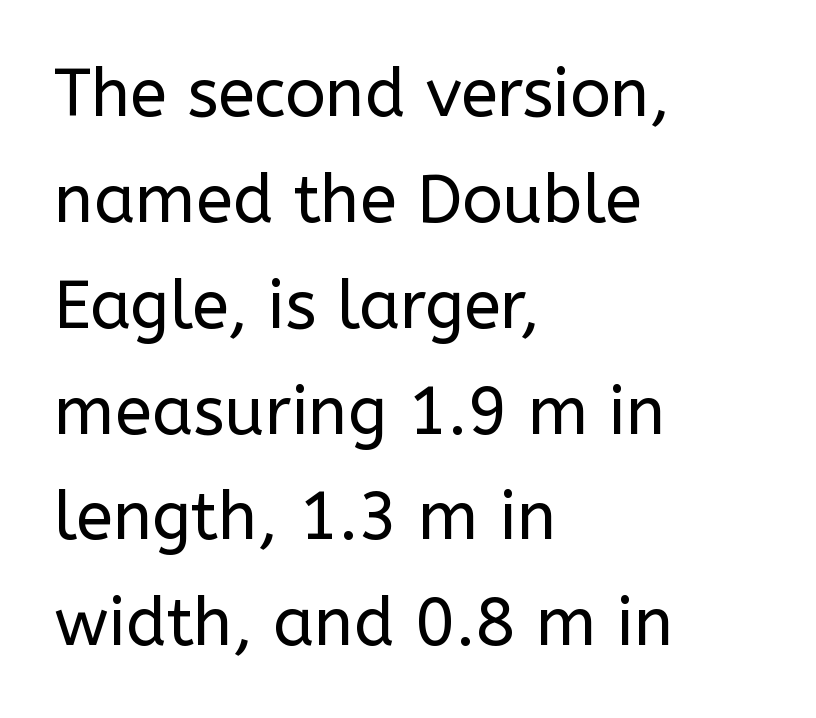
The image shows 67 px regular-weight sans-serif type, upright; set left-aligned, normal line spacing (1.58x), normal letter spacing, not underlined; low stroke contrast and a medium x-height.
